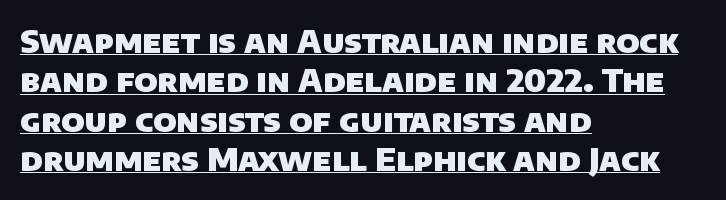
A typesetter would call this proportional, since set widths differ per character. The letters carry no serifs — their stems end cleanly without finishing strokes. Caption: multi-line text, flush left, ragged right. In terms of weight, the rendering is a true, heavy bold. Each word holds together tightly as a unit, with standard inter-letter gaps. The lettering is marked with a stroke running underneath it.
